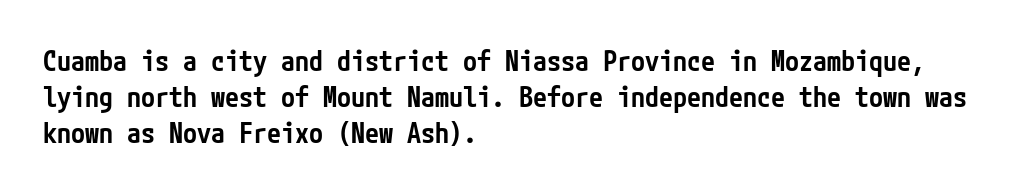
The image shows 28 px semibold, condensed sans-serif type, upright; set left-aligned, normal line spacing (1.28x), normal letter spacing, not underlined; low stroke contrast and a medium x-height.
